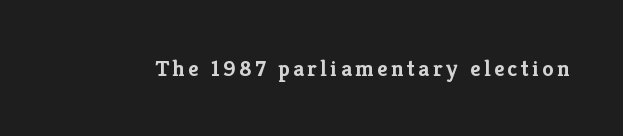
Q: Is the text bold? A: Yes.
Q: Is the text italic (slanted)? A: No, it is upright.
Q: Is the text underlined? A: No.
